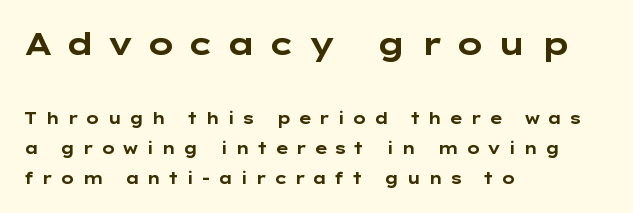
Q: Is the text bold? A: Yes.
Q: Is the text italic (slanted)? A: No, it is upright.
Q: Is the typeface a serif or a sans-serif typeface? A: Sans-serif.
Q: Is the text underlined? A: No.
Q: How is the paragraph aligned? A: Left-aligned.
Q: Is the spacing between letters normal or unusually wide? A: Unusually wide.
Q: Is the spacing between lines tight, normal or loose? A: Loose.
Q: Which block of text is set in a larger size, the first (top) or the second (bottom)? A: The first (top) one.
Q: Width (condensed, normal, or wide)? A: Wide.
Q: Stroke contrast? A: Low.
Q: x-height? A: Medium.
Q: Monospaced? A: No.
